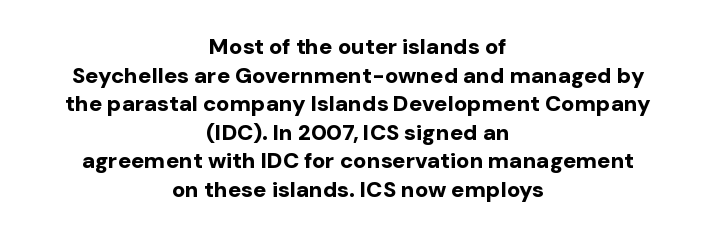
Between one letter and the next there's only the usual sliver of space. Stroke thickness is high; the sample reads as a true bold. Reading down the column, the eye jumps a familiar distance to each next line. Where is the straight margin? There isn't one; the lines are centered. Posture: upright roman.
